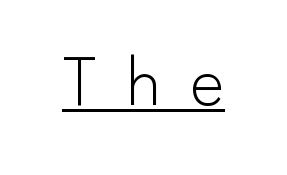
Q: Is the text bold? A: No.
Q: Is the text italic (slanted)? A: No, it is upright.
Q: Is the typeface a serif or a sans-serif typeface? A: Sans-serif.
Q: Is the text underlined? A: Yes.
Q: Is the spacing between letters normal or unusually wide? A: Unusually wide.
Q: Width (condensed, normal, or wide)? A: Normal.
Q: Stroke contrast? A: Low.
Q: x-height? A: Small.
Q: Monospaced? A: No.
